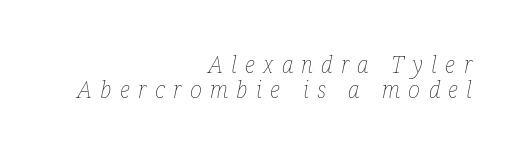
Q: Is the text bold? A: No.
Q: Is the text italic (slanted)? A: Yes, it leans right by about 12 degrees.
Q: Is the text underlined? A: No.
Q: How is the paragraph aligned? A: Right-aligned.
Q: Is the spacing between letters normal or unusually wide? A: Unusually wide.
Q: Is the spacing between lines tight, normal or loose? A: Tight.
